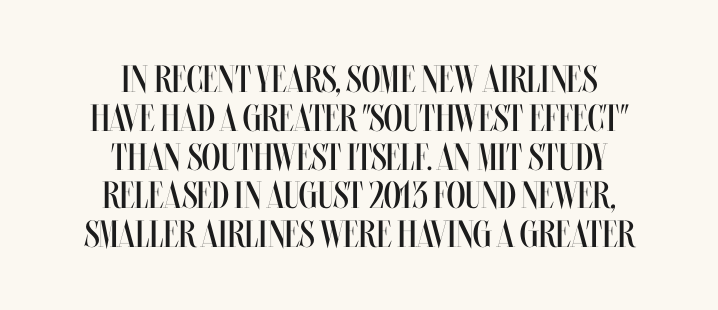
Q: Is the text bold? A: No.
Q: Is the text italic (slanted)? A: No, it is upright.
Q: Is the text underlined? A: No.
Q: How is the paragraph aligned? A: Centered.
Q: Is the spacing between letters normal or unusually wide? A: Normal.
Q: Is the spacing between lines tight, normal or loose? A: Tight.
Q: Width (condensed, normal, or wide)? A: Condensed.
Q: Stroke contrast? A: Medium.
Q: x-height? A: Large.
Q: Monospaced? A: No.
